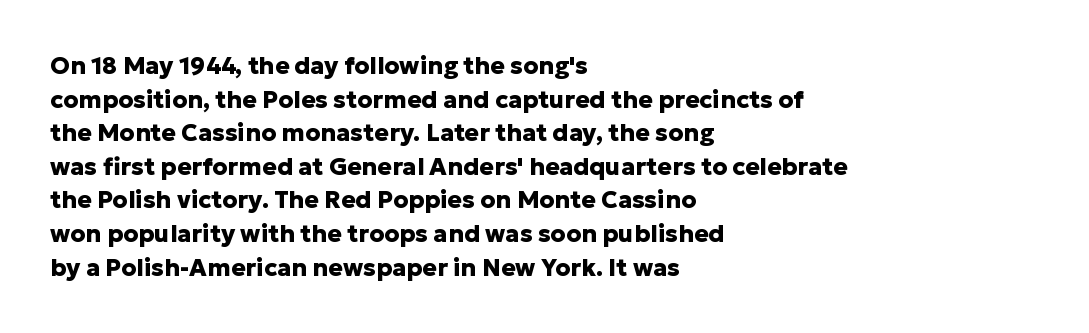
The image shows 24 px bold type, upright; set left-aligned, normal line spacing (1.4x), normal letter spacing, not underlined.
